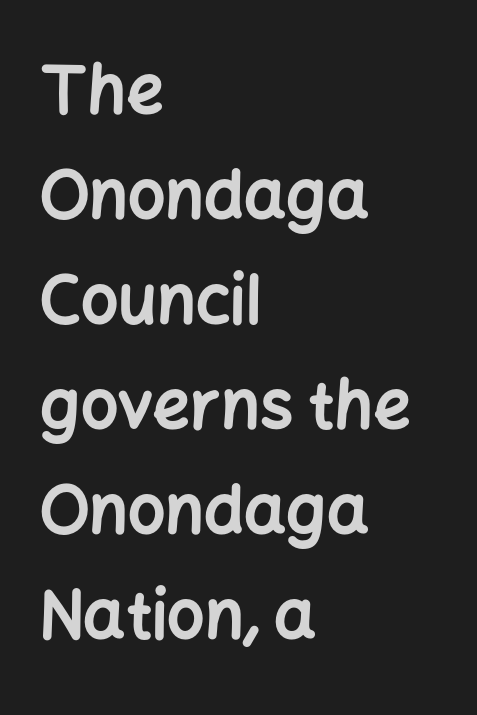
Q: Is the text bold? A: Yes.
Q: Is the text italic (slanted)? A: No, it is upright.
Q: Is the typeface a serif or a sans-serif typeface? A: Sans-serif.
Q: Is the text underlined? A: No.
Q: How is the paragraph aligned? A: Left-aligned.
Q: Is the spacing between letters normal or unusually wide? A: Normal.
Q: Is the spacing between lines tight, normal or loose? A: Normal.
Q: Width (condensed, normal, or wide)? A: Normal.
Q: Stroke contrast? A: Low.
Q: x-height? A: Medium.
Q: Monospaced? A: No.
